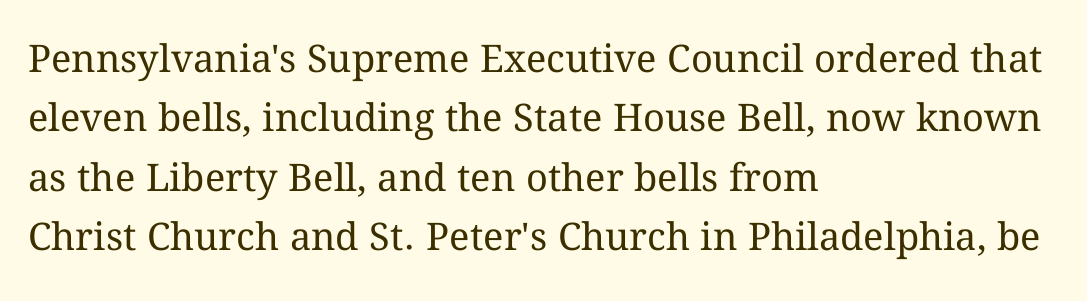
Q: Is the text bold? A: No.
Q: Is the text italic (slanted)? A: No, it is upright.
Q: Is the text underlined? A: No.
Q: How is the paragraph aligned? A: Left-aligned.
Q: Is the spacing between letters normal or unusually wide? A: Normal.
Q: Is the spacing between lines tight, normal or loose? A: Normal.
Q: Width (condensed, normal, or wide)? A: Normal.
Q: Stroke contrast? A: Medium.
Q: x-height? A: Medium.
Q: Monospaced? A: No.
